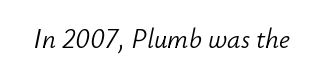
{"italic": "yes", "lean": "right", "slant_degrees": 12, "bold": "no", "underline": "no", "letter_spacing": "normal", "letter_spacing_em": 0.0, "glyph_px": 27}
